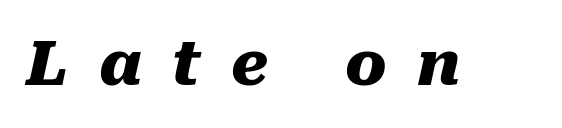
The foot of each line stays bare and open. The glyphs look as if they've been sheared to an angle. The tracking reads as deliberately expanded to a designer's eye. The letters advance in unequal steps, a hallmark of proportional type.
